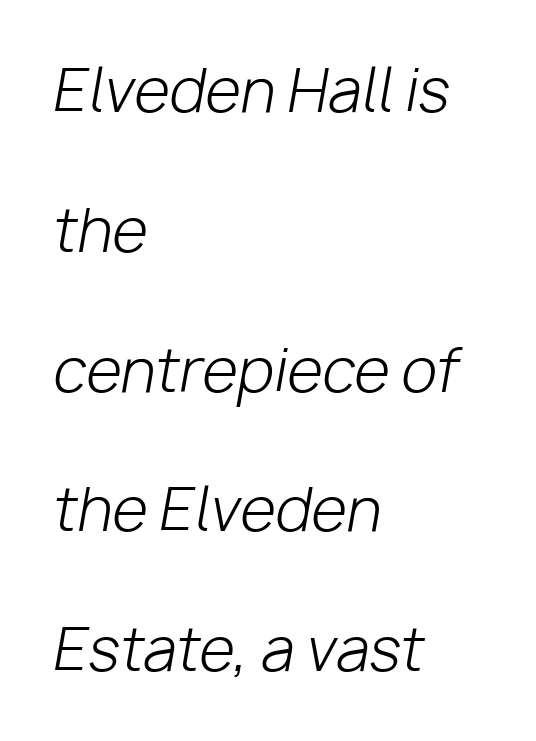
Honestly, the letter spacing is just normal — you wouldn't notice it. These lines are rendered in a variable-pitch font. Compared with ordinary roman type, these characters are visibly tilted. The leading is generous, giving the passage an open texture. Descenders hang freely into open space. The compositor pushed each line to the left boundary.
